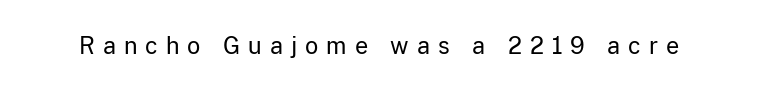
The image shows 23 px text type, upright; set unusually wide letter spacing (+0.35 em), not underlined.
